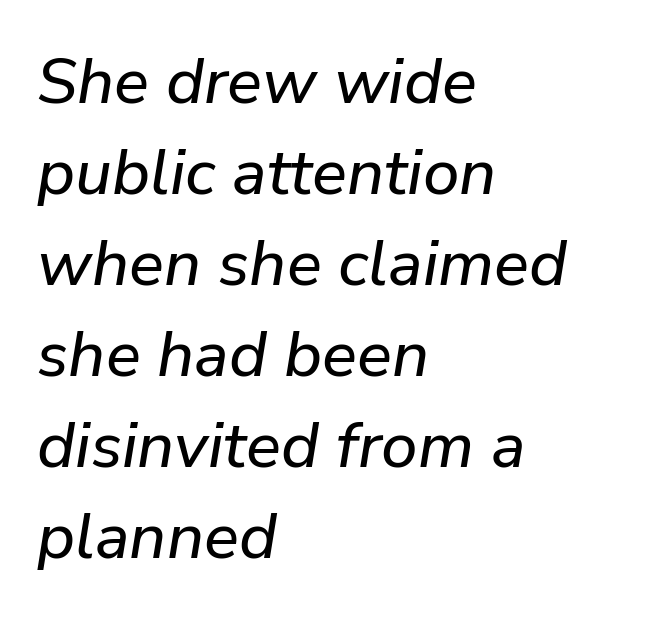
{"italic": "yes", "lean": "right", "slant_degrees": 9, "width": "normal", "stroke_contrast": "low", "x_height": "medium", "monospaced": "no", "underline": "no", "align": "left", "line_spacing": "normal", "line_spacing_ratio": 1.4, "letter_spacing": "normal", "letter_spacing_em": 0.0, "glyph_px": 65}
